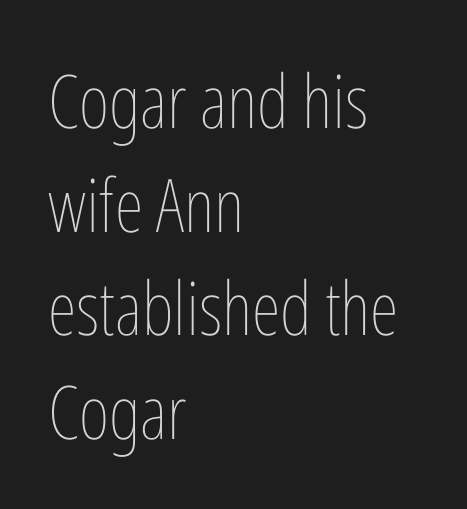
{"italic": "no", "bold": "no", "weight": "thin", "width": "condensed", "stroke_contrast": "low", "x_height": "medium", "monospaced": "no", "underline": "no", "align": "left", "line_spacing": "normal", "line_spacing_ratio": 1.4, "letter_spacing": "normal", "letter_spacing_em": 0.0, "glyph_px": 74}
